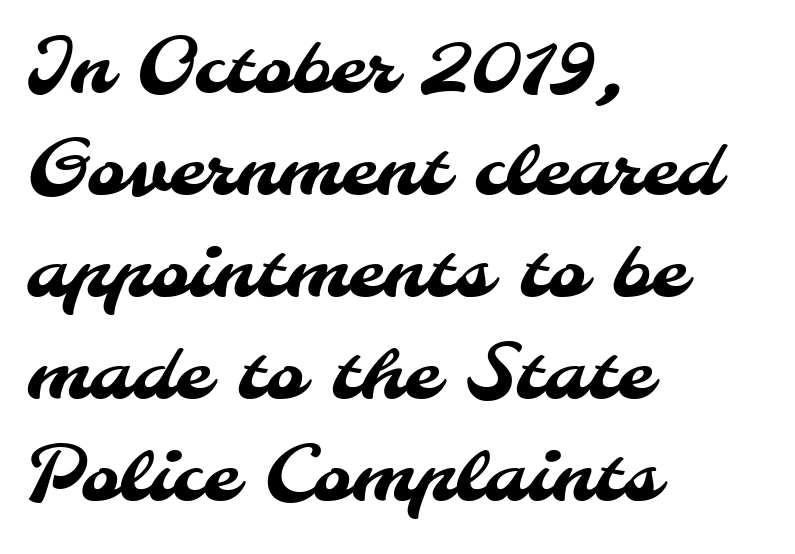
Q: Is the typeface a serif or a sans-serif typeface? A: Sans-serif.
Q: Is the text underlined? A: No.
Q: How is the paragraph aligned? A: Left-aligned.
Q: Is the spacing between letters normal or unusually wide? A: Normal.
Q: Is the spacing between lines tight, normal or loose? A: Normal.
Q: Width (condensed, normal, or wide)? A: Normal.
Q: Stroke contrast? A: Medium.
Q: x-height? A: Small.
Q: Monospaced? A: No.
